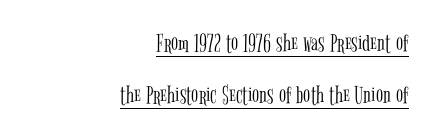
{"italic": "no", "bold": "no", "underline": "yes", "align": "right", "line_spacing": "loose", "line_spacing_ratio": 2.0, "letter_spacing": "normal", "letter_spacing_em": 0.0, "glyph_px": 26}
